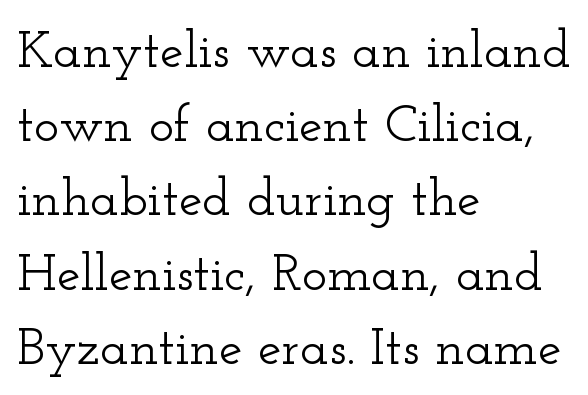
The image shows 53 px wide serif type, upright; set left-aligned, normal line spacing (1.4x), normal letter spacing, not underlined; low stroke contrast and a small x-height.
